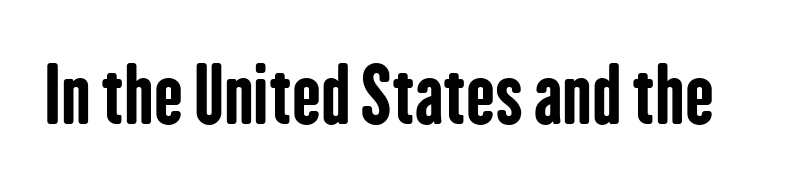
{"serif": "no", "italic": "no", "bold": "yes", "weight": "bold", "width": "condensed", "stroke_contrast": "low", "x_height": "medium", "monospaced": "no", "underline": "no", "letter_spacing": "normal", "letter_spacing_em": 0.0, "glyph_px": 77}
